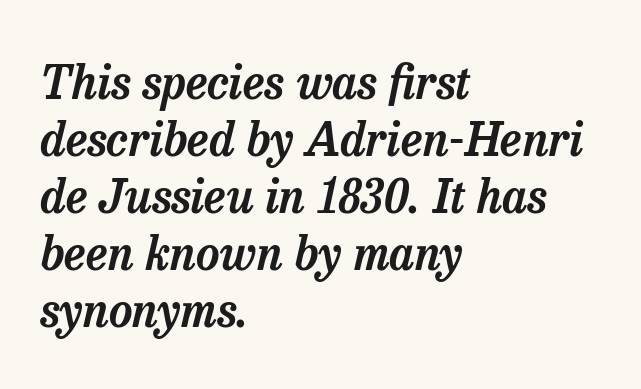
{"serif": "yes", "italic": "yes", "lean": "right", "slant_degrees": 13, "width": "normal", "stroke_contrast": "low", "x_height": "medium", "monospaced": "no", "underline": "no", "align": "left", "line_spacing_ratio": 1.24, "letter_spacing": "normal", "letter_spacing_em": 0.0, "glyph_px": 46}
